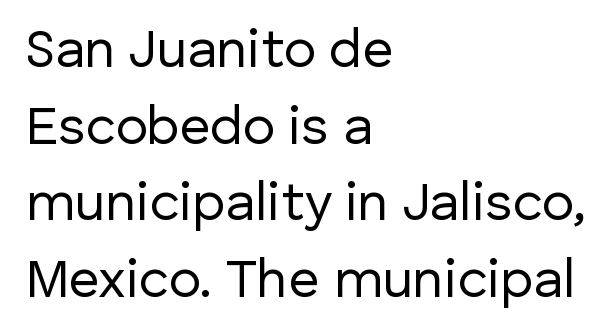
The image shows 54 px regular-weight sans-serif type, upright; set left-aligned, normal line spacing (1.42x), normal letter spacing, not underlined; low stroke contrast and a medium x-height.
